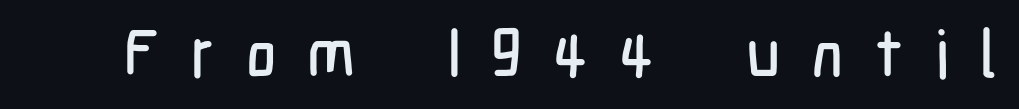
Q: Is the text italic (slanted)? A: No, it is upright.
Q: Is the typeface a serif or a sans-serif typeface? A: Sans-serif.
Q: Is the text underlined? A: No.
Q: Is the spacing between letters normal or unusually wide? A: Unusually wide.
Q: Width (condensed, normal, or wide)? A: Condensed.
Q: Stroke contrast? A: Low.
Q: x-height? A: Medium.
Q: Monospaced? A: No.
